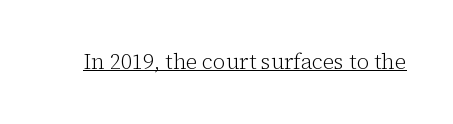
Q: Is the text bold? A: No.
Q: Is the text italic (slanted)? A: No, it is upright.
Q: Is the text underlined? A: Yes.
Q: Is the spacing between letters normal or unusually wide? A: Normal.
